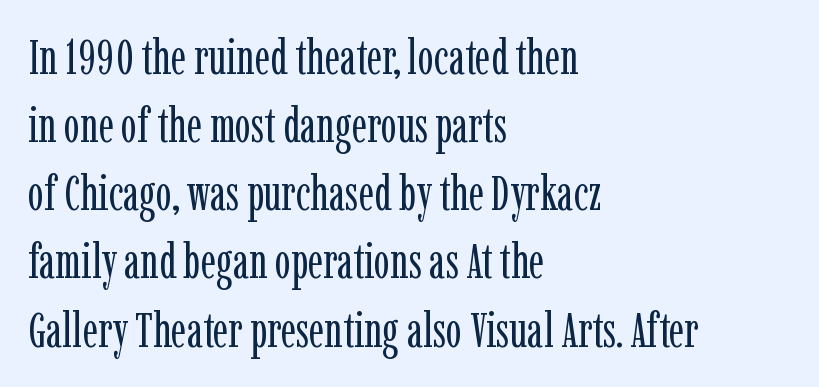
{"serif": "yes", "italic": "no", "bold": "no", "weight": "regular", "width": "condensed", "stroke_contrast": "low", "x_height": "medium", "monospaced": "no", "underline": "no", "align": "left", "line_spacing": "normal", "line_spacing_ratio": 1.42, "letter_spacing": "normal", "letter_spacing_em": 0.0, "glyph_px": 48}
